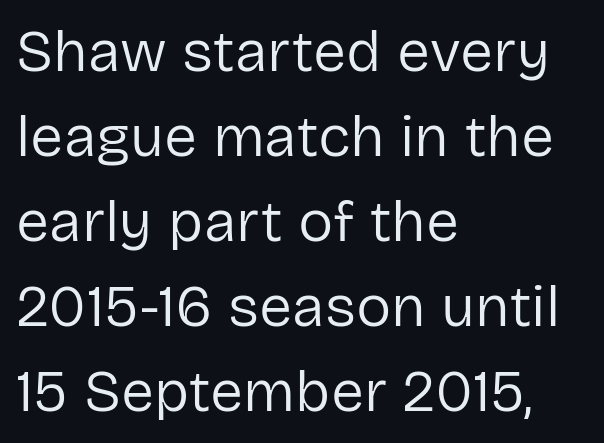
Q: Is the text bold? A: No.
Q: Is the text italic (slanted)? A: No, it is upright.
Q: Is the typeface a serif or a sans-serif typeface? A: Sans-serif.
Q: Is the text underlined? A: No.
Q: How is the paragraph aligned? A: Left-aligned.
Q: Is the spacing between letters normal or unusually wide? A: Normal.
Q: Is the spacing between lines tight, normal or loose? A: Normal.
Q: Width (condensed, normal, or wide)? A: Normal.
Q: Stroke contrast? A: Low.
Q: x-height? A: Medium.
Q: Monospaced? A: No.
